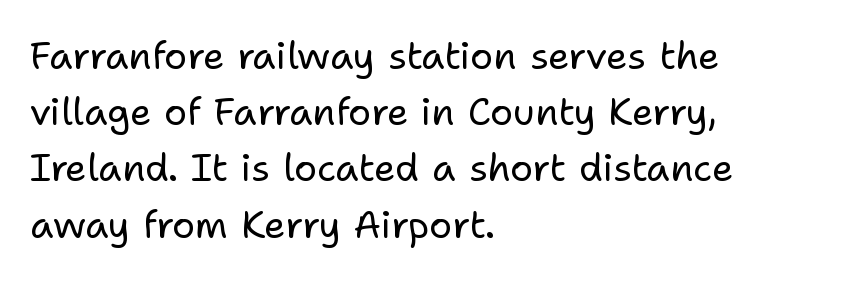
{"serif": "no", "italic": "no", "bold": "no", "weight": "regular", "width": "normal", "stroke_contrast": "low", "x_height": "medium", "monospaced": "no", "underline": "no", "align": "left", "line_spacing": "normal", "line_spacing_ratio": 1.48, "letter_spacing": "normal", "letter_spacing_em": 0.0, "glyph_px": 38}
